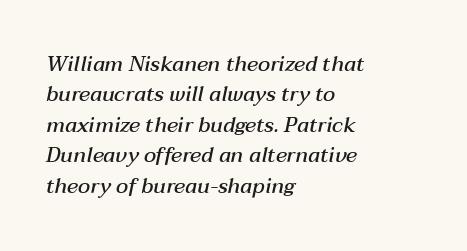
{"italic": "yes", "lean": "right", "slant_degrees": 12, "bold": "semi", "underline": "no", "align": "left", "line_spacing": "normal", "line_spacing_ratio": 1.45, "letter_spacing": "normal", "letter_spacing_em": 0.0, "glyph_px": 21}
